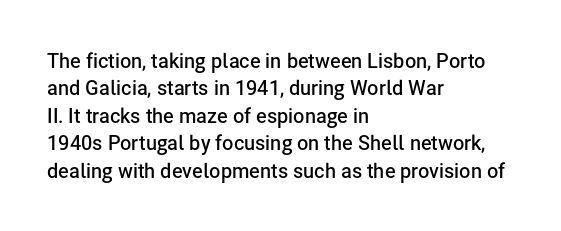
Q: Is the text bold? A: Semi-bold.
Q: Is the text italic (slanted)? A: No, it is upright.
Q: Is the text underlined? A: No.
Q: How is the paragraph aligned? A: Left-aligned.
Q: Is the spacing between letters normal or unusually wide? A: Normal.
Q: Is the spacing between lines tight, normal or loose? A: Normal.
